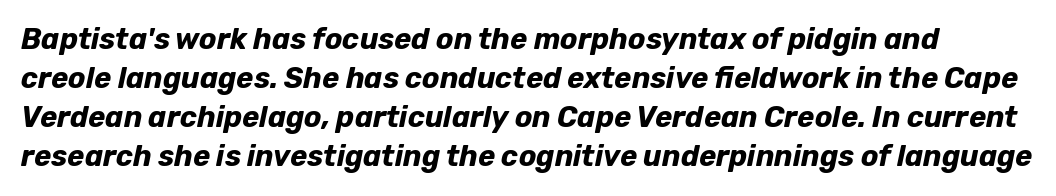
Standard letterfit; no display-style spreading of the glyphs. This is oblique type, the kind used for emphasis or titles. What's the leading like? Ordinary, nothing unusual. Is this a fixed-width face? No — the glyphs have proportional, varying widths. Look at the stroke-to-counter ratio: heavy, a bold.
